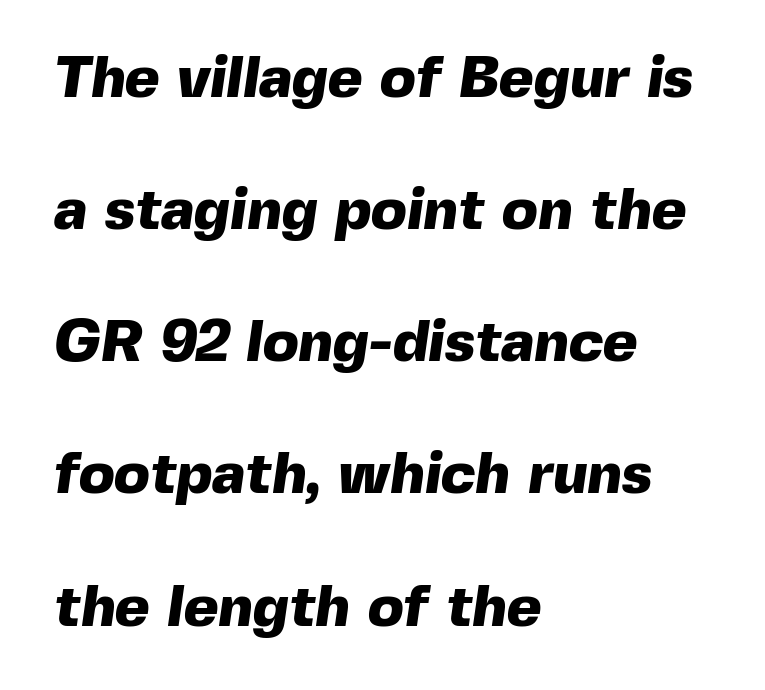
The image shows 59 px heavy sans-serif type; set left-aligned, loose line spacing (2.24x), normal letter spacing, not underlined; a medium x-height.
